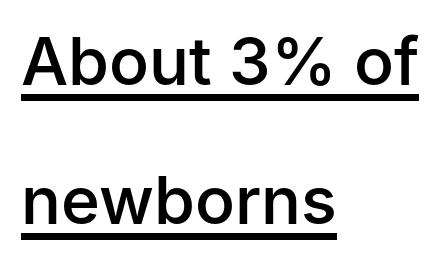
The letters are semibold — heavier than regular but short of a full bold. Each new line begins a long way beneath the previous one. Casual observation: everything's shoved over to the left. Proportional: the letters do not fall into vertical columns. In terms of letterform style, serifs are entirely absent. Underline: present.
